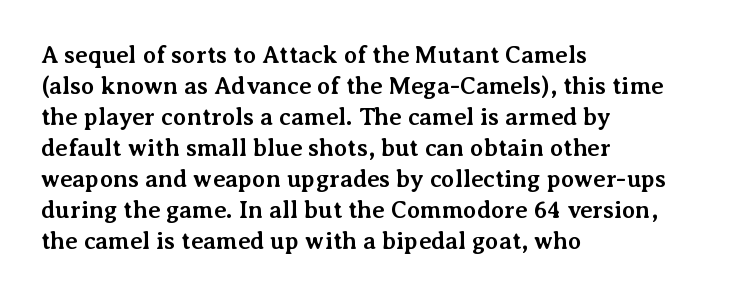
The image shows 24 px bold type, upright; set left-aligned, normal line spacing (1.29x), normal letter spacing, not underlined.
